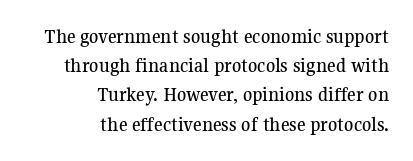
Interline gaps are of average width in this sample. The gap between lines stays unmarked. Alignment: flush right. Posture: upright roman. Tracking here is standard; glyphs follow each other at the usual distance.
